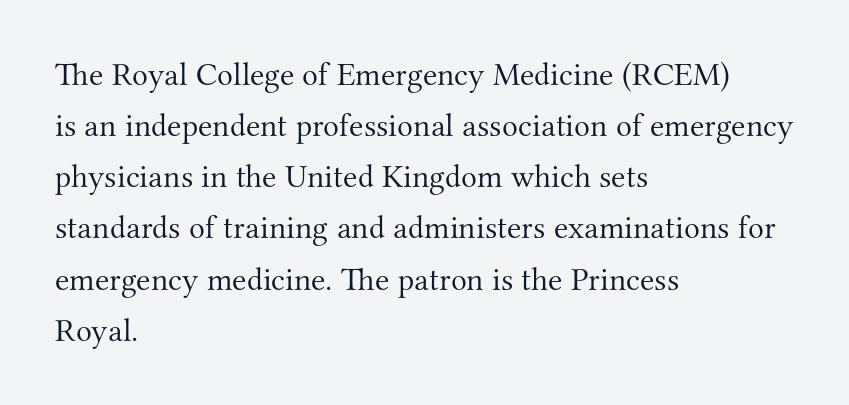
The image shows 33 px light serif type, upright; set left-aligned, normal line spacing (1.55x), normal letter spacing, not underlined; medium stroke contrast and a small x-height.
